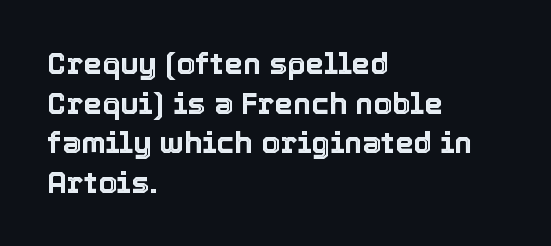
Note the varied advance widths — an 'i' is clearly narrower than an 'm'. Summary of vertical rhythm: regular, with standard interline spacing. Ascenders rise straight up at ninety degrees. Is the letter spacing exaggerated? No — it looks like the ordinary default. Leftover space on each line is placed entirely after the last word. Descenders are the only things crossing below the line.
